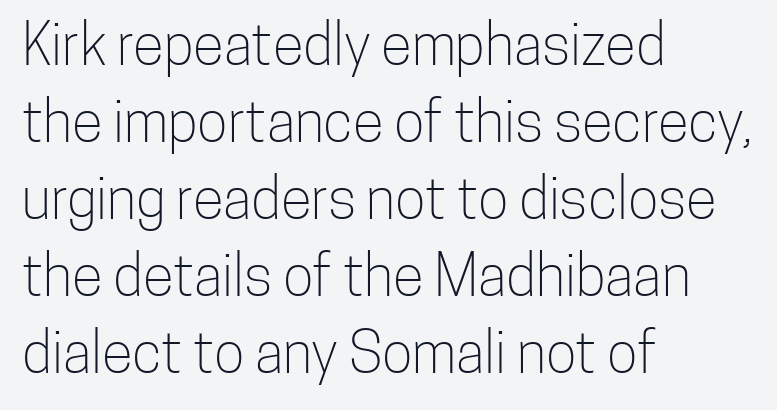
What's the leading like? Ordinary, nothing unusual. Looks like regular typesetting: each glyph gets only the width it needs. The gap between lines stays unmarked. Honestly, the letter spacing is just normal — you wouldn't notice it.
